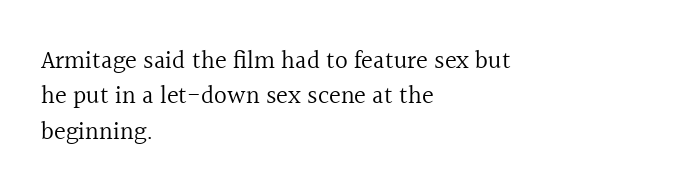
Q: Is the text bold? A: No.
Q: Is the text italic (slanted)? A: No, it is upright.
Q: Is the text underlined? A: No.
Q: How is the paragraph aligned? A: Left-aligned.
Q: Is the spacing between letters normal or unusually wide? A: Normal.
Q: Is the spacing between lines tight, normal or loose? A: Normal.
